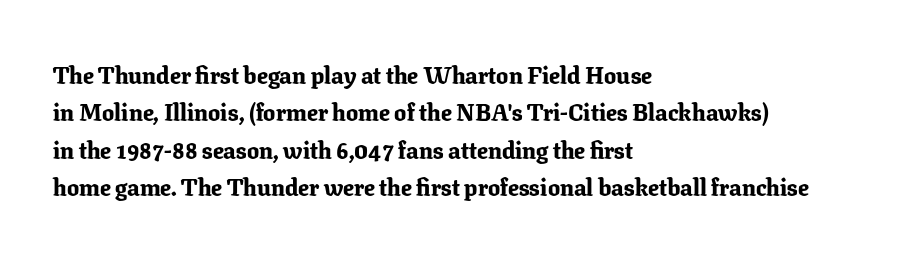
Q: Is the text bold? A: Yes.
Q: Is the text italic (slanted)? A: No, it is upright.
Q: Is the text underlined? A: No.
Q: How is the paragraph aligned? A: Left-aligned.
Q: Is the spacing between letters normal or unusually wide? A: Normal.
Q: Is the spacing between lines tight, normal or loose? A: Normal.
